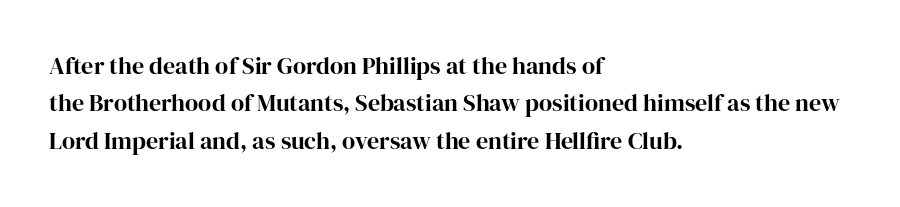
{"italic": "no", "underline": "no", "align": "left", "line_spacing": "normal", "line_spacing_ratio": 1.56, "letter_spacing": "normal", "letter_spacing_em": 0.0, "glyph_px": 24}
